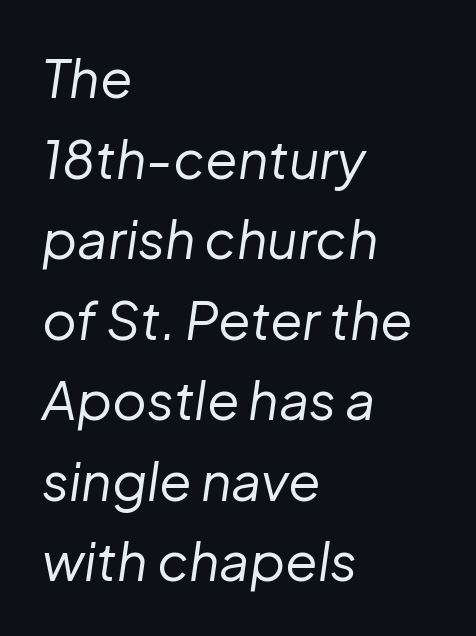
Any mark beneath the type? The region is blank. Between one letter and the next there's only the usual sliver of space. The lines in this sample share a left origin and differ only in where they stop. Evenly set lines give the paragraph a standard silhouette. These lines are rendered in a variable-pitch font.
